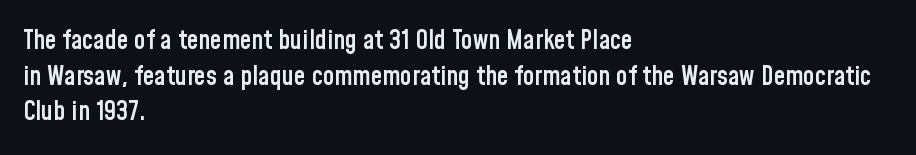
The letters sit at their default tracking, neither squeezed nor spread. Line starts are locked; line ends wander. These words are printed semibold, heavier than regular yet not bold. Does the lettering tilt? It doesn't — this is upright. Students, observe: this is what conventionally led text looks like. Type without underlining.
